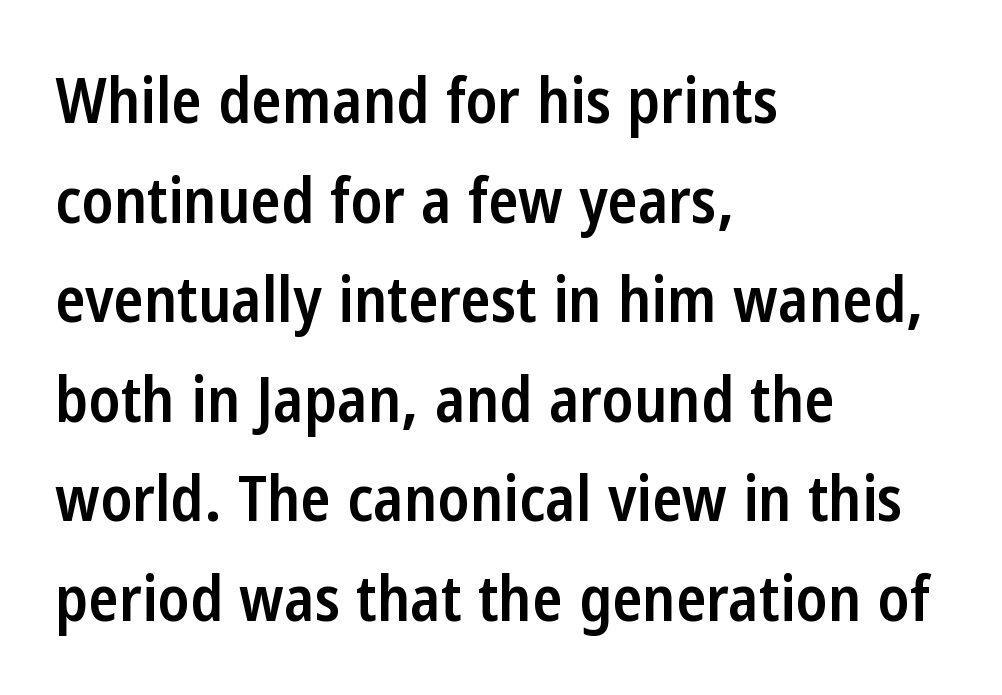
{"serif": "no", "italic": "no", "bold": "semi", "weight": "semibold", "width": "condensed", "stroke_contrast": "low", "x_height": "medium", "monospaced": "no", "underline": "no", "align": "left", "line_spacing": "normal", "line_spacing_ratio": 1.58, "letter_spacing": "normal", "letter_spacing_em": 0.0, "glyph_px": 63}
